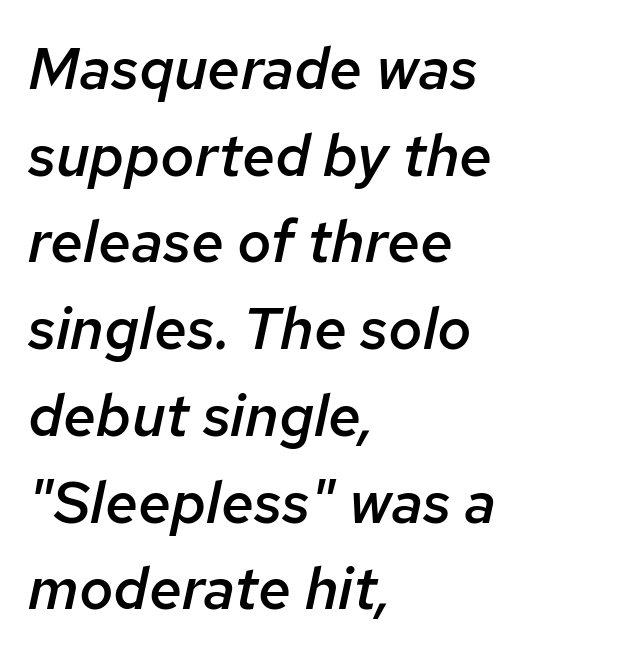
Q: Is the text bold? A: Semi-bold.
Q: Is the text italic (slanted)? A: Yes, it leans right by about 12 degrees.
Q: Is the text underlined? A: No.
Q: How is the paragraph aligned? A: Left-aligned.
Q: Is the spacing between letters normal or unusually wide? A: Normal.
Q: Is the spacing between lines tight, normal or loose? A: Normal.
Q: Width (condensed, normal, or wide)? A: Normal.
Q: Stroke contrast? A: Low.
Q: x-height? A: Medium.
Q: Monospaced? A: No.
